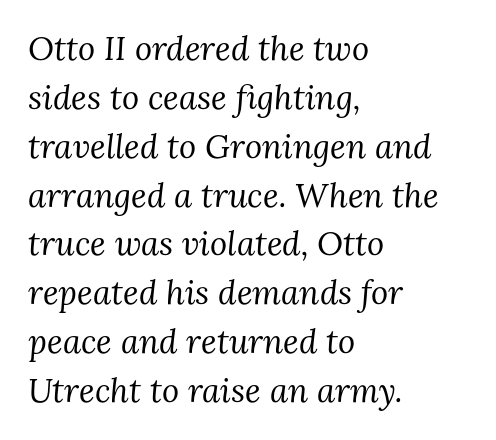
{"serif": "yes", "italic": "yes", "lean": "right", "slant_degrees": 3, "bold": "no", "weight": "regular", "width": "normal", "stroke_contrast": "medium", "x_height": "medium", "monospaced": "no", "underline": "no", "align": "left", "line_spacing": "normal", "line_spacing_ratio": 1.48, "letter_spacing": "normal", "letter_spacing_em": 0.0, "glyph_px": 33}
